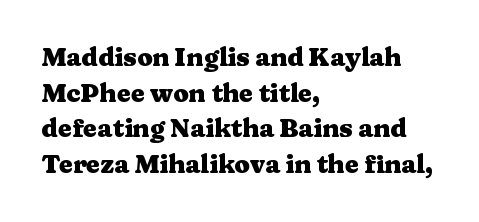
The image shows 25 px bold type, upright; set left-aligned, normal line spacing (1.43x), normal letter spacing, not underlined.
